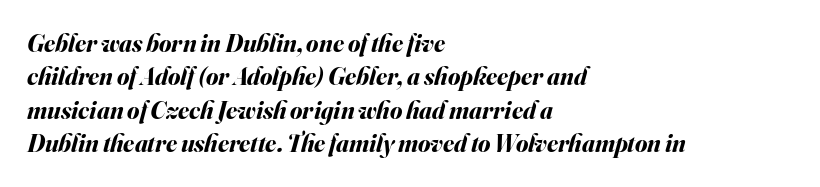
Notice how descenders clear the ascenders below comfortably — that's standard leading. Type without underlining. Each line starts at the same left margin while the right side varies. The face used here is rendered with its standard letterfit. Compared with ordinary roman type, these characters are visibly tilted.
